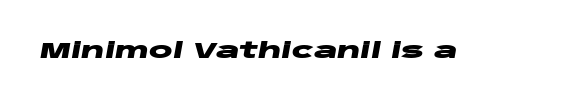
Short note: letters normally spaced. Italic: yes, the glyphs are oblique. Beneath every word, the page is bare. Compared with an ordinary text face, these strokes are far heavier — a full bold.
